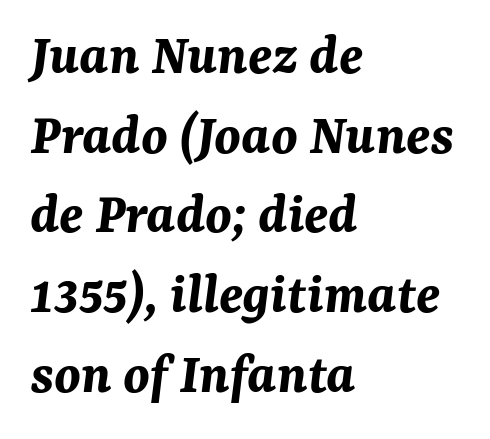
Q: Is the text bold? A: Yes.
Q: Is the text italic (slanted)? A: Yes, it leans right by about 7 degrees.
Q: Is the text underlined? A: No.
Q: How is the paragraph aligned? A: Left-aligned.
Q: Is the spacing between letters normal or unusually wide? A: Normal.
Q: Is the spacing between lines tight, normal or loose? A: Normal.
Q: Width (condensed, normal, or wide)? A: Normal.
Q: Stroke contrast? A: Medium.
Q: x-height? A: Medium.
Q: Monospaced? A: No.
